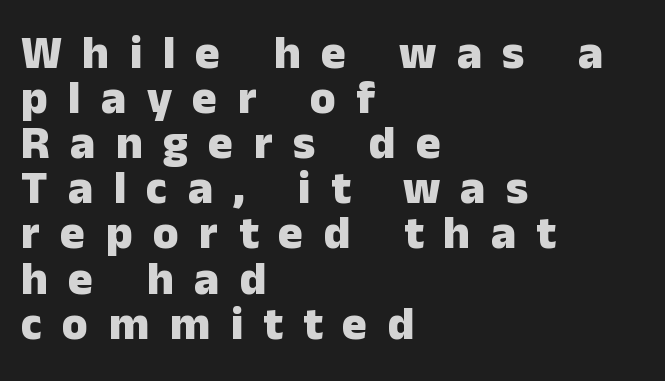
Varying glyph widths throughout — classic text-font behaviour. The designer dialed line spacing down below the default. These lines carry a lot of weight — the face is fully bold. Check where the strokes stop: nothing finishes them off — pure sans.
